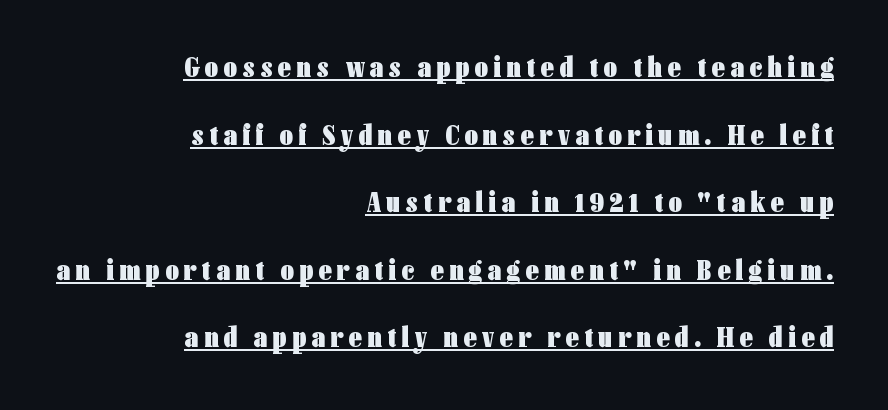
The text block is weighted toward the right margin, trailing off unevenly leftward. Character widths vary here, with narrow letters taking less room than wide ones. Every stem runs plumb, perpendicular to the baseline. Beneath each row of characters lies a ruled line. Successive baselines arrive slowly, with a big drop between each.
